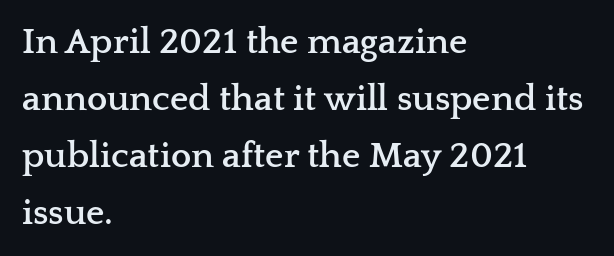
Q: Is the text bold? A: Yes.
Q: Is the text italic (slanted)? A: No, it is upright.
Q: Is the typeface a serif or a sans-serif typeface? A: Serif.
Q: Is the text underlined? A: No.
Q: How is the paragraph aligned? A: Left-aligned.
Q: Is the spacing between letters normal or unusually wide? A: Normal.
Q: Is the spacing between lines tight, normal or loose? A: Normal.
Q: Width (condensed, normal, or wide)? A: Wide.
Q: Stroke contrast? A: Low.
Q: x-height? A: Medium.
Q: Monospaced? A: No.
